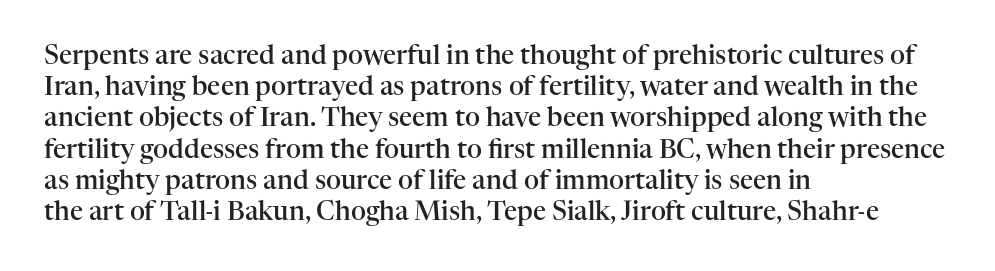
{"italic": "no", "bold": "semi", "underline": "no", "align": "left", "line_spacing_ratio": 1.2, "letter_spacing": "normal", "letter_spacing_em": 0.0, "glyph_px": 26}
